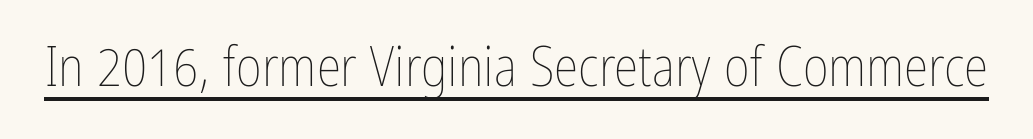
{"italic": "no", "bold": "no", "weight": "thin", "width": "condensed", "stroke_contrast": "low", "x_height": "medium", "monospaced": "no", "underline": "yes", "letter_spacing": "normal", "letter_spacing_em": 0.0, "glyph_px": 56}
